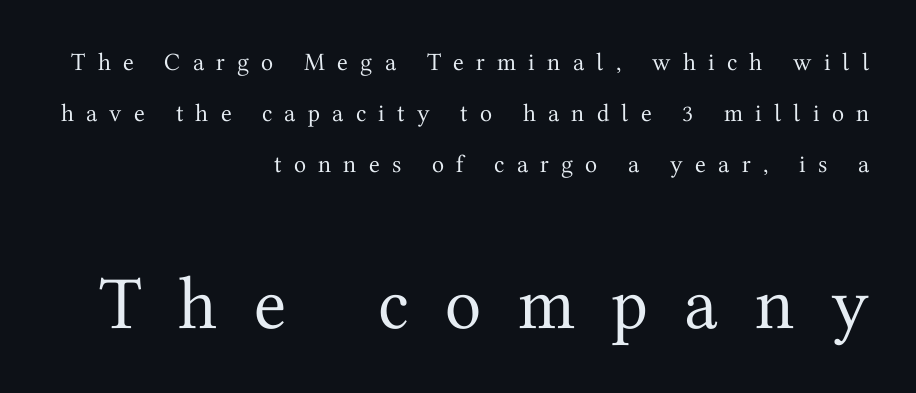
A typesetter would call this heavily tracked-out type. Casual observation: everything's shoved over to the right. Only glyphs here, with clear space below each row. Rows of type keep a wide berth in the vertical direction. Caption: face not bold, strokes unweighted. Posture: vertical.
